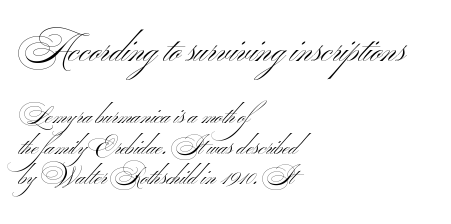
The letters advance in unequal steps, a hallmark of proportional type. Does the copy run flush right? No — it runs flush left. The initial chunk of copy outweighs the following chunk in type size. This block has exactly the height ordinary leading produces. Letterform terminals end flat and unadorned throughout the passage. The font is comparable to plain body text, perhaps lighter.
